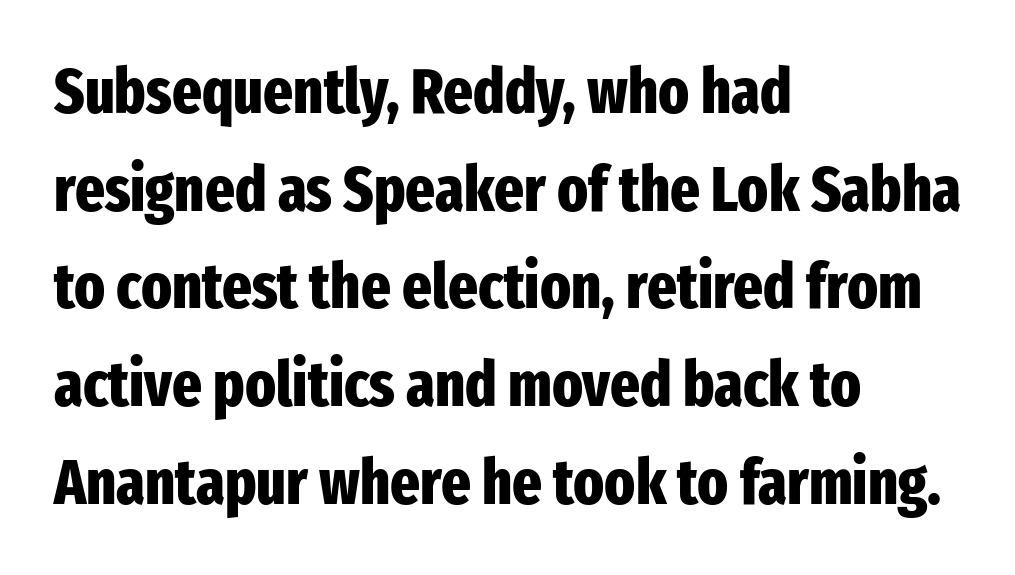
{"serif": "no", "italic": "no", "bold": "yes", "weight": "heavy", "width": "condensed", "stroke_contrast": "low", "x_height": "medium", "monospaced": "no", "underline": "no", "align": "left", "line_spacing": "normal", "line_spacing_ratio": 1.55, "letter_spacing": "normal", "letter_spacing_em": 0.0, "glyph_px": 63}
